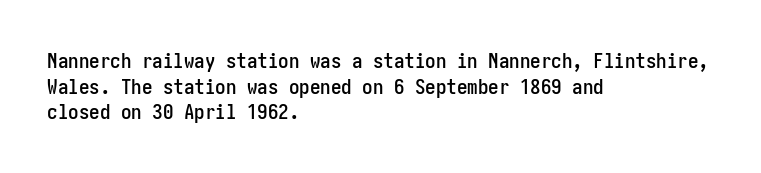
Line beginnings align vertically; line endings do not. Posture: vertical. A typesetter would call this zero additional tracking. The baseline area is clear.
